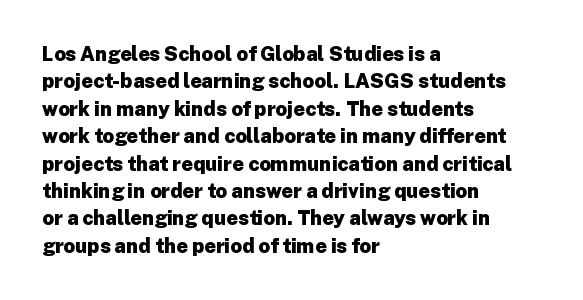
Here the glyphs are tracked normally, forming tight word shapes. The lettering stays uniformly vertical, giving the passage a roman look. The strokes are fattened all the way to bold. This sample keeps an unexceptional amount of space between lines. Underline: absent.
